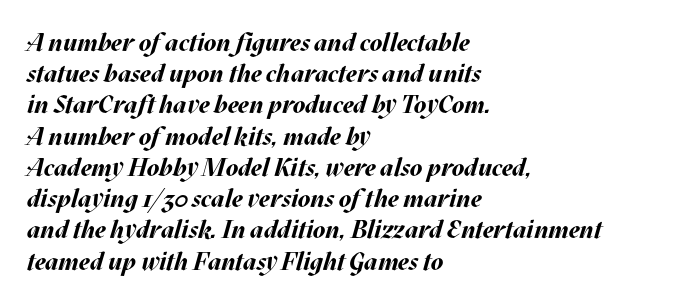
The image shows 25 px bold type, italic (leaning right); set left-aligned, normal line spacing (1.25x), normal letter spacing, not underlined.
